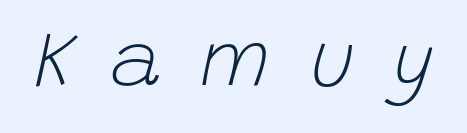
Is the letter spacing exaggerated? Yes — the characters are pushed far apart. Think of a printed novel: that variable character pitch is what you see here. The specimen reads as italic at a glance. Glance below the letters and you will spot only blank space. The strokes carry an ordinary text weight at most.
